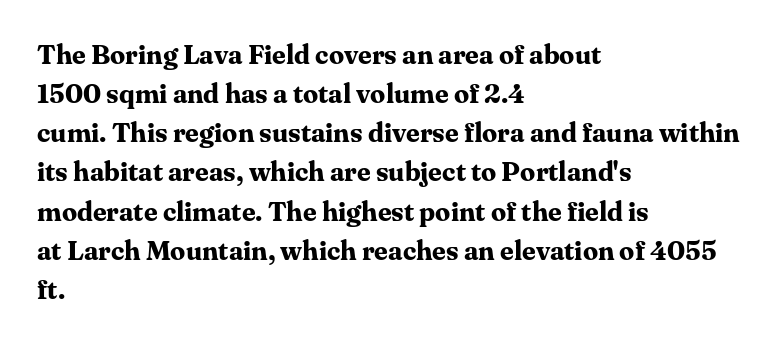
Q: Is the text bold? A: Yes.
Q: Is the text italic (slanted)? A: No, it is upright.
Q: Is the text underlined? A: No.
Q: How is the paragraph aligned? A: Left-aligned.
Q: Is the spacing between letters normal or unusually wide? A: Normal.
Q: Is the spacing between lines tight, normal or loose? A: Normal.
